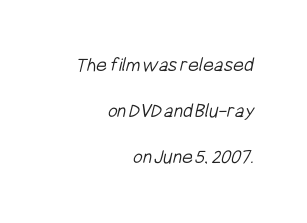
Counters stay open thanks to moderate or lighter strokes. The area under the type is left untouched. If you drew a ruler down the right edge, every line would touch it. The vertical gap from one line to the next is large. Nothing unusual about the tracking: characters are spaced as the font intends.
